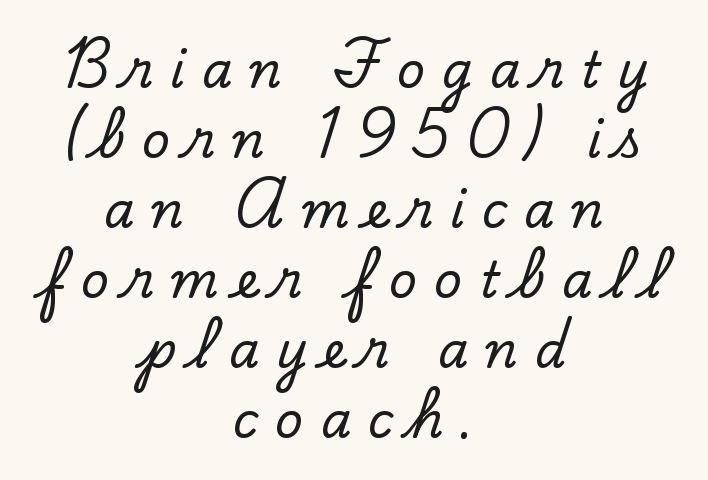
The image shows 49 px serif type; set centered, normal line spacing (1.43x), unusually wide letter spacing (+0.34 em), not underlined; low stroke contrast and a small x-height.
